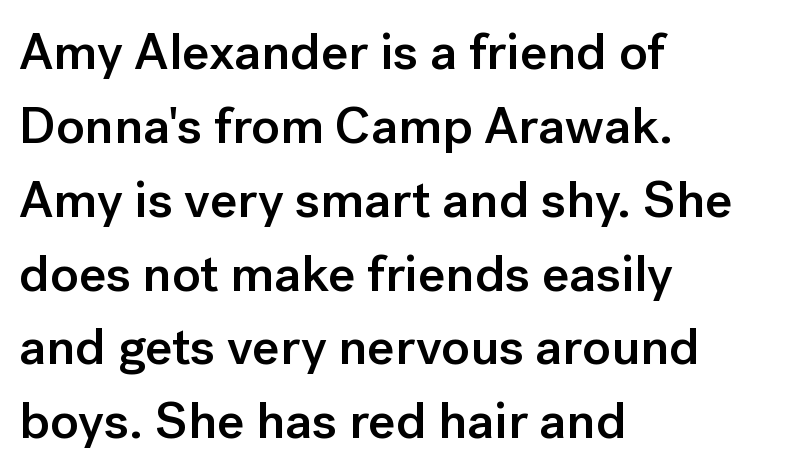
The image shows 52 px semibold sans-serif type, upright; set left-aligned, normal line spacing (1.42x), normal letter spacing, not underlined; low stroke contrast and a medium x-height.
